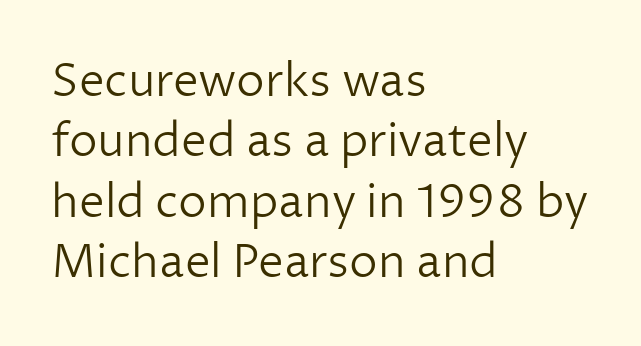
The image shows 46 px light sans-serif type, upright; set left-aligned, normal line spacing (1.31x), normal letter spacing, not underlined; low stroke contrast and a medium x-height.
